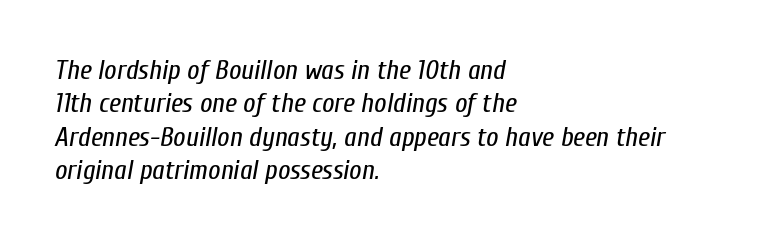
{"italic": "yes", "lean": "right", "slant_degrees": 10, "bold": "no", "underline": "no", "align": "left", "line_spacing_ratio": 1.24, "letter_spacing": "normal", "letter_spacing_em": 0.0, "glyph_px": 27}
